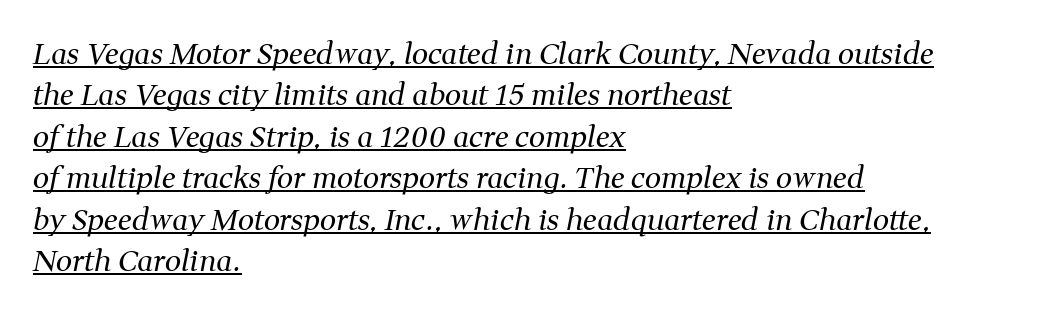
Spacing verdict: proportional, widths tailored to each character. A continuous stroke trails under the words, as in a hyperlink. Caption: standard tracking, unaltered. Baseline-to-baseline distance is the conventional proportion of letter height. The typesetter chose a ragged-right arrangement here.
